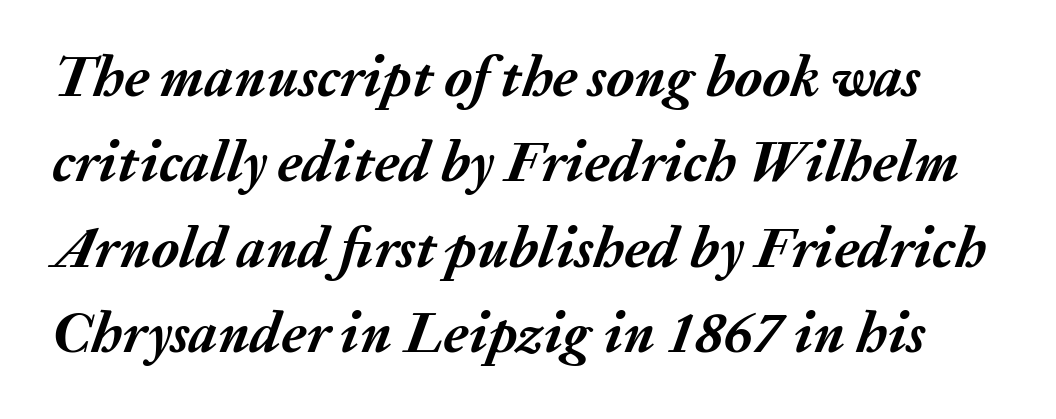
{"italic": "yes", "lean": "right", "slant_degrees": 20, "bold": "yes", "weight": "semibold", "width": "normal", "stroke_contrast": "medium", "x_height": "medium", "monospaced": "no", "underline": "no", "line_spacing": "normal", "line_spacing_ratio": 1.5, "letter_spacing": "normal", "letter_spacing_em": 0.0, "glyph_px": 57}
